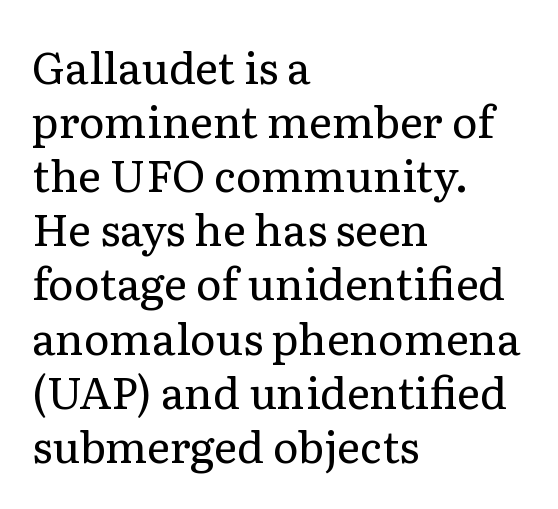
Q: Is the text bold? A: No.
Q: Is the text italic (slanted)? A: No, it is upright.
Q: Is the typeface a serif or a sans-serif typeface? A: Serif.
Q: Is the text underlined? A: No.
Q: How is the paragraph aligned? A: Left-aligned.
Q: Is the spacing between letters normal or unusually wide? A: Normal.
Q: Width (condensed, normal, or wide)? A: Normal.
Q: Stroke contrast? A: Low.
Q: x-height? A: Medium.
Q: Monospaced? A: No.
